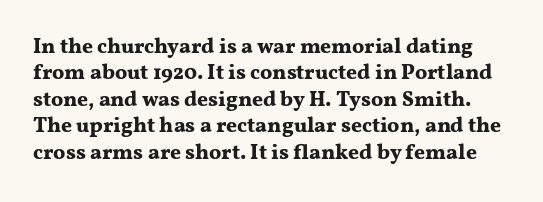
The image shows 21 px bold type, upright; set normal line spacing (1.26x), normal letter spacing, not underlined.
